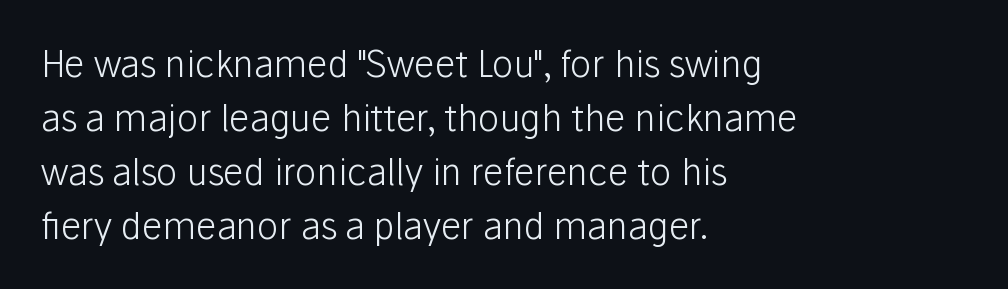
The image shows 36 px light sans-serif type, upright; set left-aligned, normal line spacing (1.5x), normal letter spacing, not underlined; low stroke contrast and a medium x-height.
